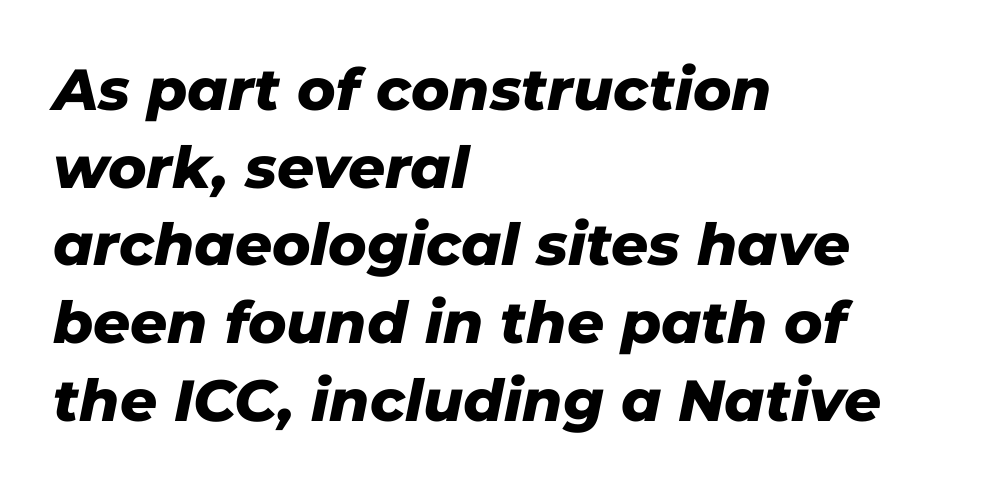
The image shows 58 px heavy type, italic (leaning right); set left-aligned, normal line spacing (1.34x), normal letter spacing, not underlined; low stroke contrast and a medium x-height.
